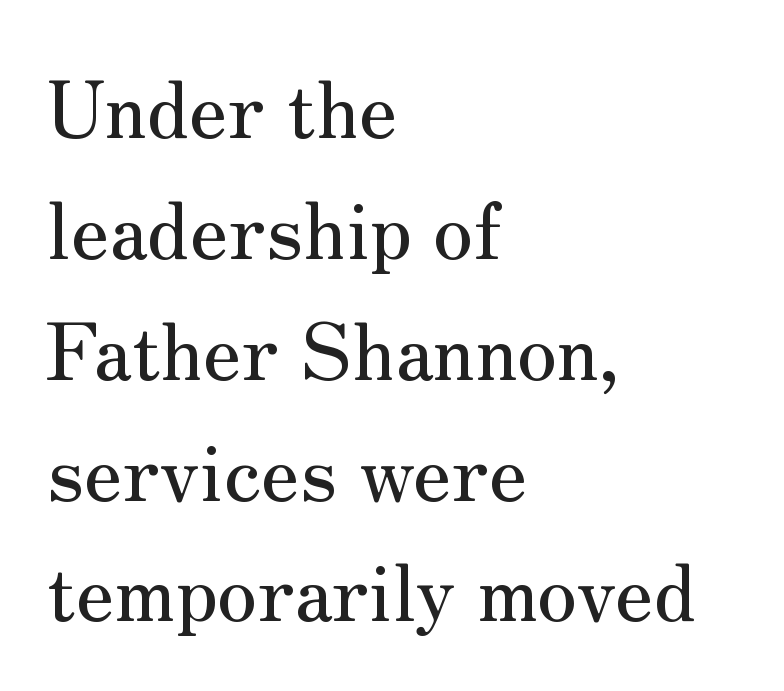
Q: Is the text italic (slanted)? A: No, it is upright.
Q: Is the typeface a serif or a sans-serif typeface? A: Serif.
Q: Is the text underlined? A: No.
Q: How is the paragraph aligned? A: Left-aligned.
Q: Is the spacing between letters normal or unusually wide? A: Normal.
Q: Is the spacing between lines tight, normal or loose? A: Normal.
Q: Width (condensed, normal, or wide)? A: Normal.
Q: Stroke contrast? A: Medium.
Q: x-height? A: Small.
Q: Monospaced? A: No.
